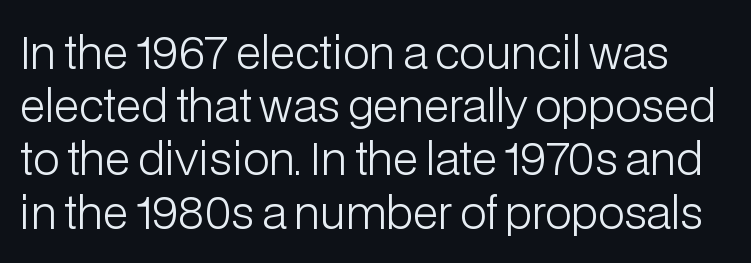
The image shows 44 px light sans-serif type, upright; set line spacing 1.21x, normal letter spacing, not underlined; low stroke contrast and a medium x-height.
